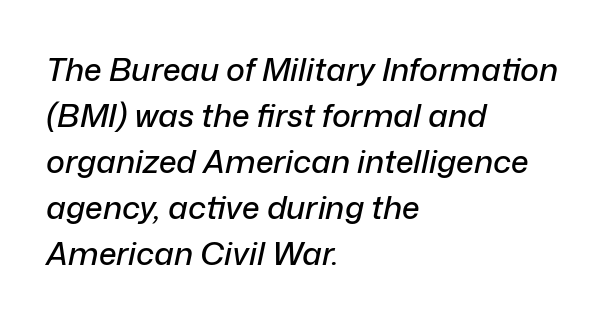
Characters are canted at an angle relative to the baseline's perpendicular. Leading: standard. Looks like regular typesetting: each glyph gets only the width it needs. Layout note: lines flush left. The line texture is even and compact thanks to regular tracking.
